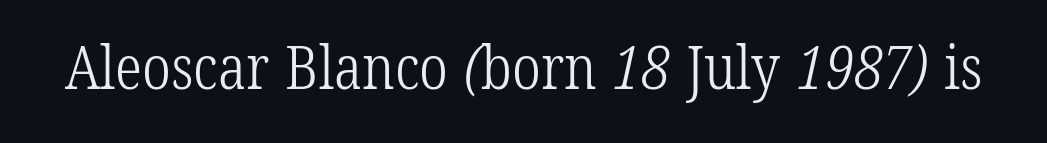
The image shows 61 px light, condensed serif type; set normal letter spacing, not underlined; low stroke contrast and a medium x-height.
